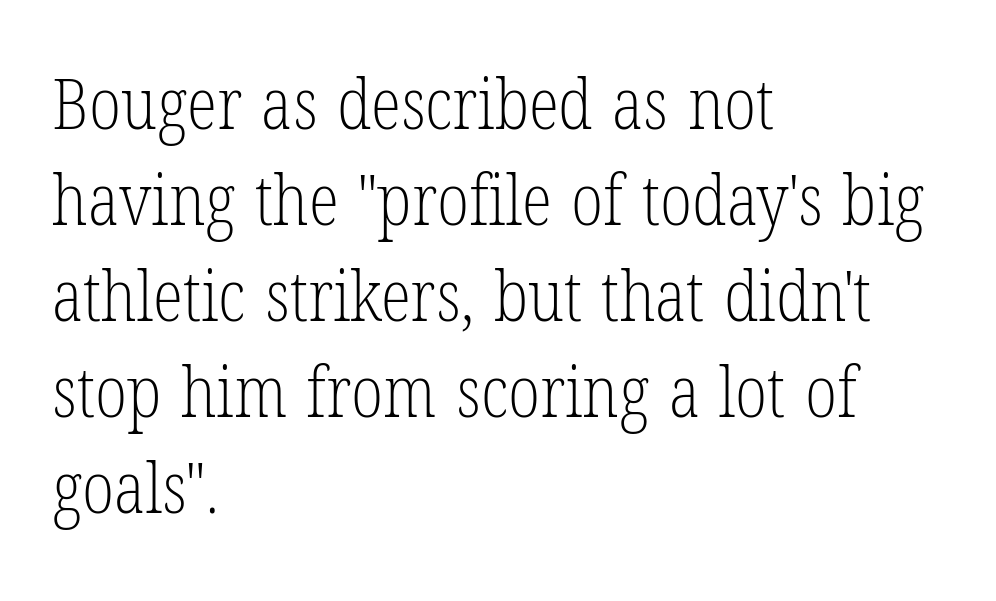
Horizontal alignment here is leftward, the default for most running prose. Letterform terminals end in serifs throughout the passage. The gap between lines stays unmarked. Varying glyph widths throughout — classic text-font behaviour.
